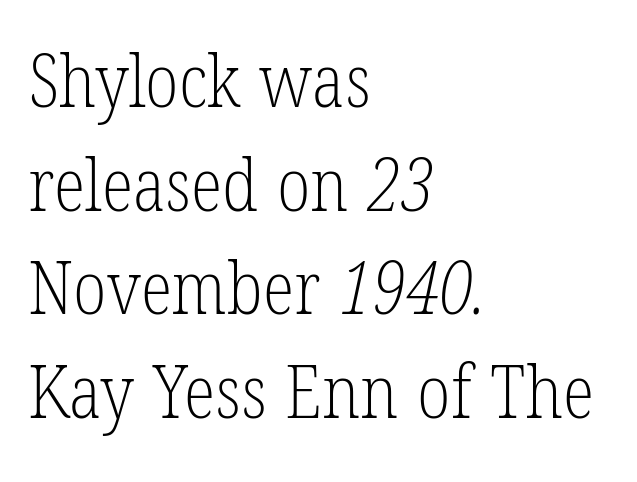
The image shows 73 px light, condensed serif type; set left-aligned, normal line spacing (1.42x), normal letter spacing, not underlined; low stroke contrast and a medium x-height.
